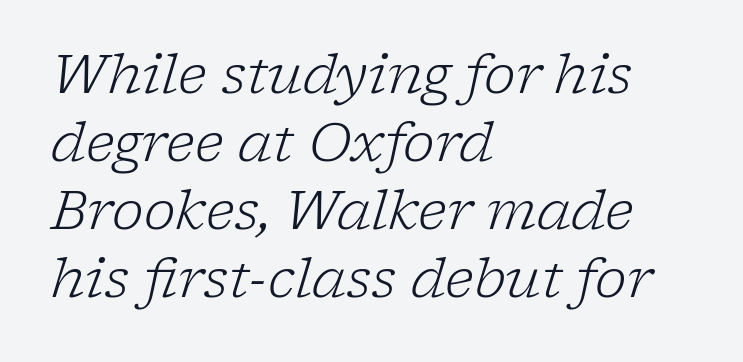
You could not count columns in this text — the font is proportionally spaced. The passage shown leans; its letterforms are oblique. Classification — serif. The rendering keeps characters at their native spacing.
